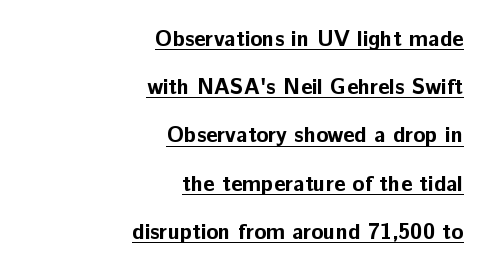
{"italic": "no", "bold": "yes", "underline": "yes", "align": "right", "line_spacing": "loose", "line_spacing_ratio": 2.19, "letter_spacing": "normal", "letter_spacing_em": 0.0, "glyph_px": 22}
